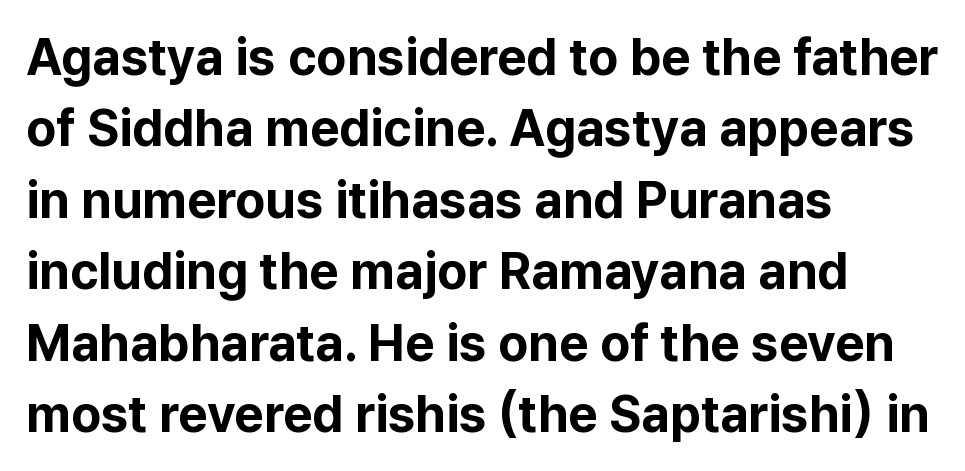
Q: Is the text bold? A: Yes.
Q: Is the text italic (slanted)? A: No, it is upright.
Q: Is the typeface a serif or a sans-serif typeface? A: Sans-serif.
Q: Is the text underlined? A: No.
Q: How is the paragraph aligned? A: Left-aligned.
Q: Is the spacing between letters normal or unusually wide? A: Normal.
Q: Is the spacing between lines tight, normal or loose? A: Normal.
Q: Width (condensed, normal, or wide)? A: Normal.
Q: Stroke contrast? A: Low.
Q: x-height? A: Medium.
Q: Monospaced? A: No.
